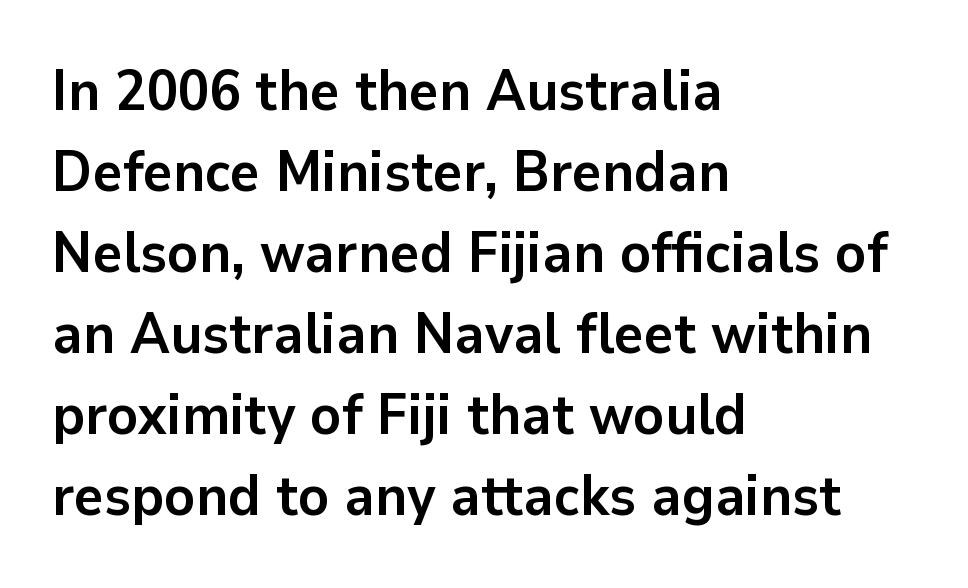
The image shows 57 px semibold sans-serif type, upright; set left-aligned, normal line spacing (1.42x), normal letter spacing, not underlined; low stroke contrast and a medium x-height.
